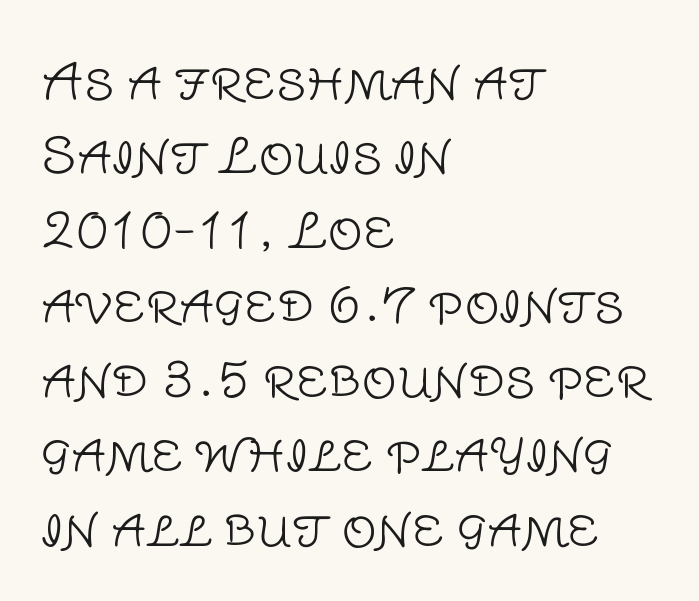
The image shows 49 px light sans-serif type; set left-aligned, normal line spacing (1.52x), normal letter spacing, not underlined; low stroke contrast and a large x-height.
